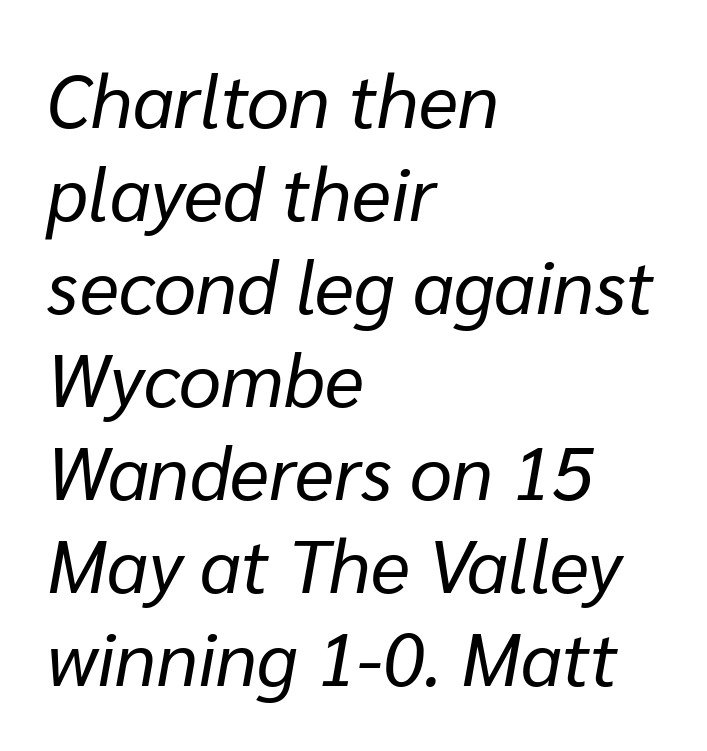
The image shows 75 px regular-weight type, italic (leaning right); set left-aligned, line spacing 1.24x, normal letter spacing, not underlined; low stroke contrast and a medium x-height.
